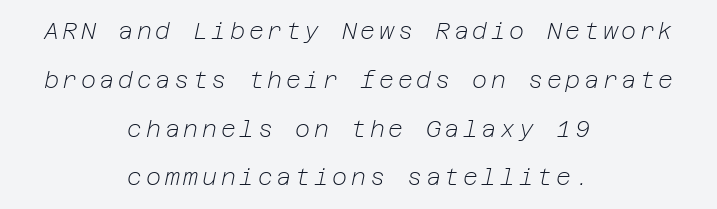
The image shows 23 px text type, italic (leaning right); set centered, loose line spacing (2.12x), not underlined.
